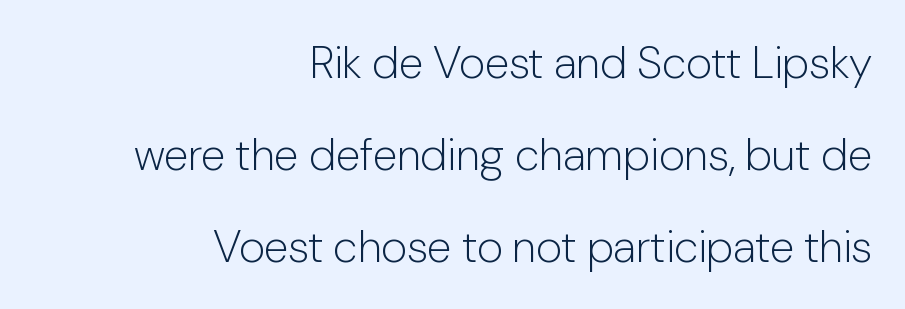
Line endings align vertically; line beginnings do not. You could fit nearly another row in the gap between these rows. The face used here is proportionally spaced, like ordinary book or web type. Spacing between characters is what you'd get straight out of the box. The passage shown is not underscored anywhere.
